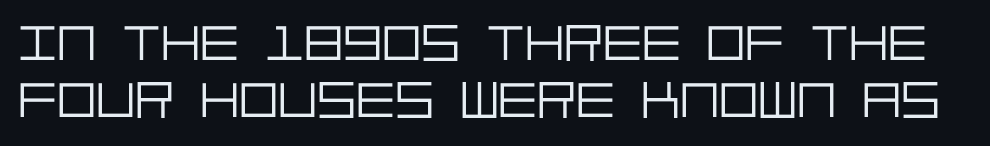
{"serif": "no", "italic": "no", "bold": "no", "weight": "light", "width": "normal", "stroke_contrast": "low", "x_height": "large", "underline": "no", "line_spacing": "tight", "line_spacing_ratio": 1.09, "letter_spacing": "normal", "letter_spacing_em": 0.0, "glyph_px": 52}
